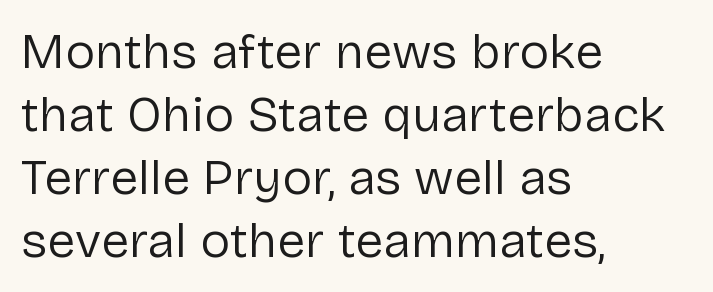
{"serif": "no", "italic": "no", "bold": "no", "weight": "regular", "width": "normal", "stroke_contrast": "low", "x_height": "medium", "monospaced": "no", "underline": "no", "align": "left", "line_spacing": "normal", "line_spacing_ratio": 1.26, "letter_spacing": "normal", "letter_spacing_em": 0.0, "glyph_px": 50}
